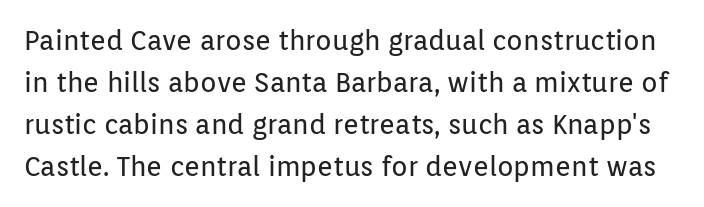
The image shows 27 px text type, upright; set normal line spacing (1.55x), normal letter spacing, not underlined.
